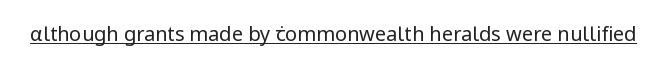
The image shows 20 px text type, upright; set normal letter spacing, underlined.
